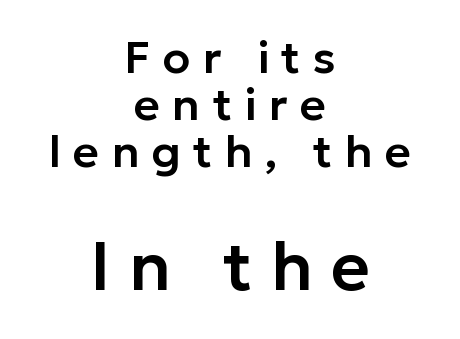
Q: Is the text italic (slanted)? A: No, it is upright.
Q: Is the typeface a serif or a sans-serif typeface? A: Sans-serif.
Q: Is the text underlined? A: No.
Q: How is the paragraph aligned? A: Centered.
Q: Is the spacing between letters normal or unusually wide? A: Unusually wide.
Q: Is the spacing between lines tight, normal or loose? A: Tight.
Q: Which block of text is set in a larger size, the first (top) or the second (bottom)? A: The second (bottom) one.
Q: Width (condensed, normal, or wide)? A: Normal.
Q: Stroke contrast? A: Low.
Q: x-height? A: Medium.
Q: Monospaced? A: No.
